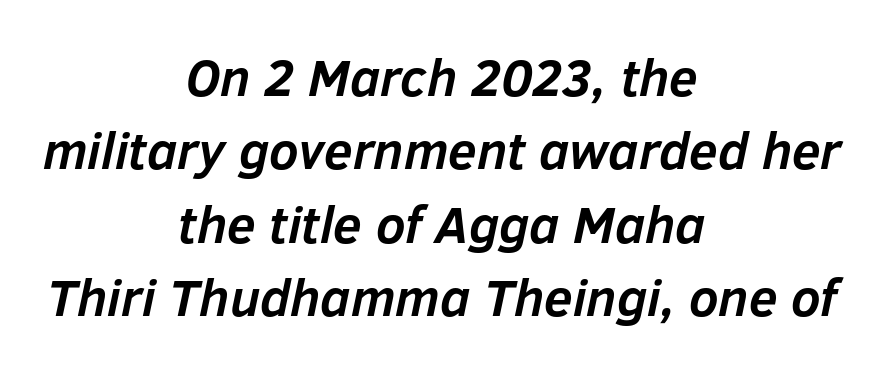
How heavy is the stroke? Heavy — this is a bold. This rendering features lettering with no underline. Compared with a flush-left layout, this one balances lines on the center instead. Standard letterfit; no display-style spreading of the glyphs.
